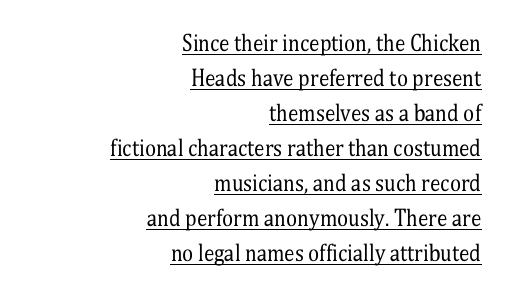
Characters remain perfectly vertical along every line. Vertical stems look standard width or narrower in stroke. The ragged edge is on the left, which tells us the setting is flush right. The specimen includes a rule beneath the text block's lines. A typesetter would call this zero additional tracking. Does the leading feel generous? No, just average.
